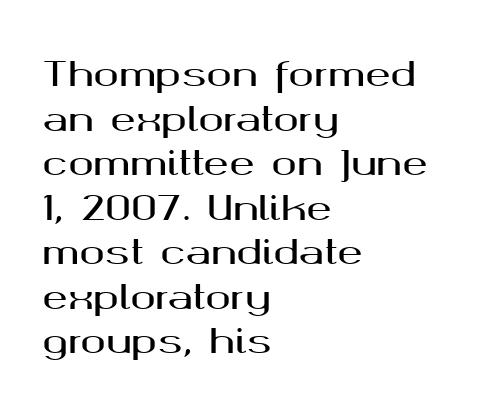
These lines are composed in type without serifs. Left-aligned paragraph, ragged on the right. The letters advance in unequal steps, a hallmark of proportional type. Leading: standard.
